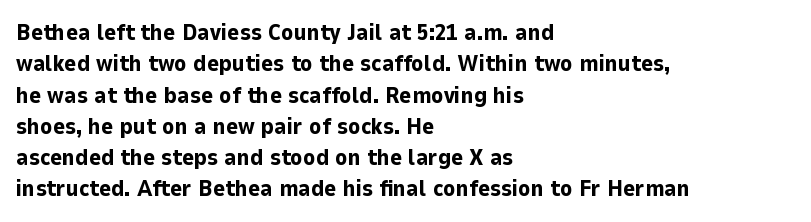
If you drew a line through each stem, it would be perfectly vertical. The face used here has the dense, thick strokes of a bold. All the whitespace from short lines collects on the right. Observe the ordinary spacing: letters are neighbours, not strangers. Rule under the text: the space is simply empty.
